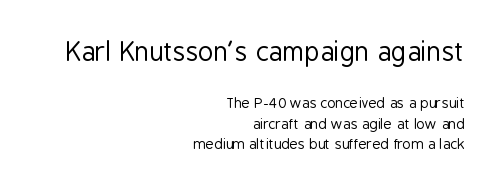
{"italic": "no", "bold": "no", "underline": "no", "align": "right", "line_spacing": "normal", "line_spacing_ratio": 1.45, "letter_spacing": "normal", "letter_spacing_em": 0.0, "larger_block": "first", "size_ratio": 1.86, "glyph_px": 26}
